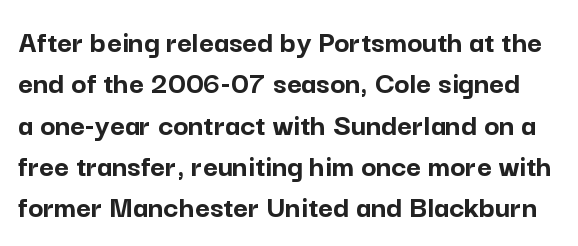
{"serif": "no", "italic": "no", "bold": "yes", "weight": "semibold", "width": "normal", "stroke_contrast": "low", "x_height": "medium", "monospaced": "no", "underline": "no", "line_spacing": "normal", "line_spacing_ratio": 1.29, "letter_spacing": "normal", "letter_spacing_em": 0.0, "glyph_px": 32}
